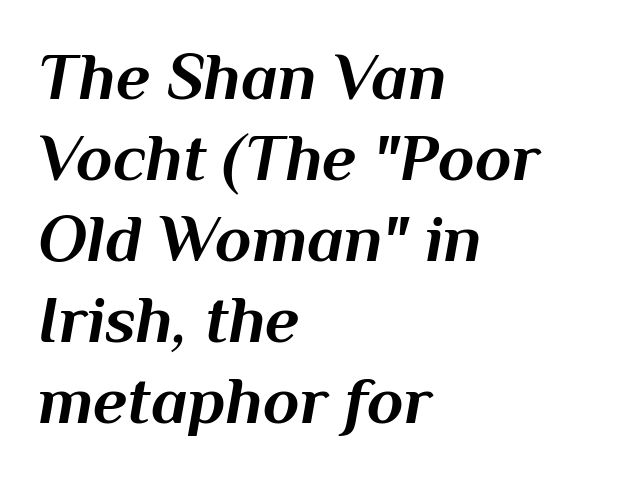
Q: Is the text bold? A: Yes.
Q: Is the text italic (slanted)? A: Yes, it leans right by about 10 degrees.
Q: Is the text underlined? A: No.
Q: How is the paragraph aligned? A: Left-aligned.
Q: Is the spacing between letters normal or unusually wide? A: Normal.
Q: Width (condensed, normal, or wide)? A: Normal.
Q: Stroke contrast? A: Medium.
Q: x-height? A: Medium.
Q: Monospaced? A: No.
